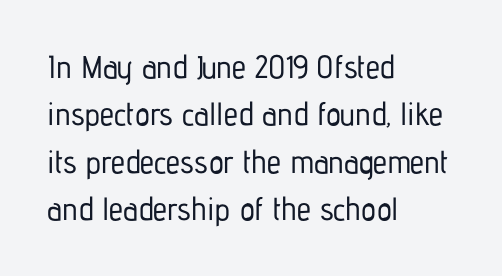
Q: Is the text italic (slanted)? A: No, it is upright.
Q: Is the typeface a serif or a sans-serif typeface? A: Sans-serif.
Q: Is the text underlined? A: No.
Q: How is the paragraph aligned? A: Left-aligned.
Q: Is the spacing between letters normal or unusually wide? A: Normal.
Q: Is the spacing between lines tight, normal or loose? A: Normal.
Q: Width (condensed, normal, or wide)? A: Condensed.
Q: Stroke contrast? A: Low.
Q: x-height? A: Medium.
Q: Monospaced? A: No.
